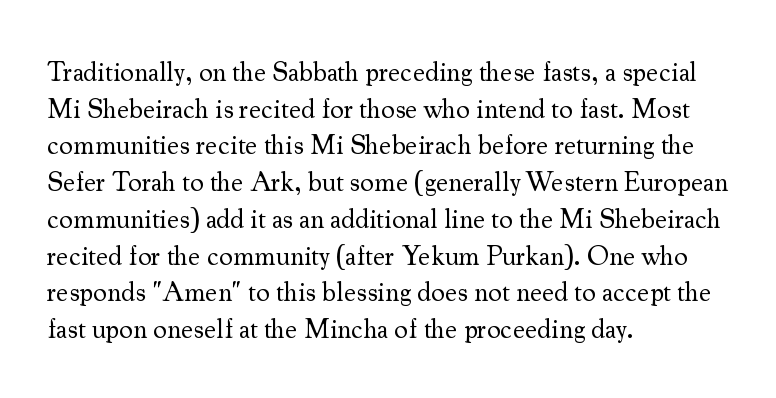
Q: Is the text bold? A: No.
Q: Is the text italic (slanted)? A: No, it is upright.
Q: Is the text underlined? A: No.
Q: How is the paragraph aligned? A: Left-aligned.
Q: Is the spacing between letters normal or unusually wide? A: Normal.
Q: Is the spacing between lines tight, normal or loose? A: Normal.
